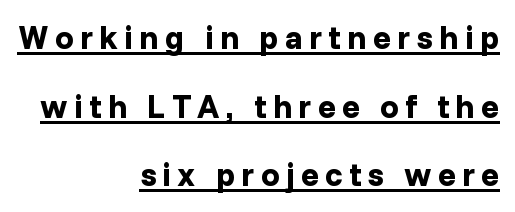
This sample is right-justified, so line beginnings fall wherever the words allow. The passage shown is typeset with a sans-serif family. A great deal of white space separates one row of letters from the next. The specimen includes a rule beneath the text block's lines. In terms of weight, the rendering is a true, heavy bold. Vertical strokes here are truly vertical.
